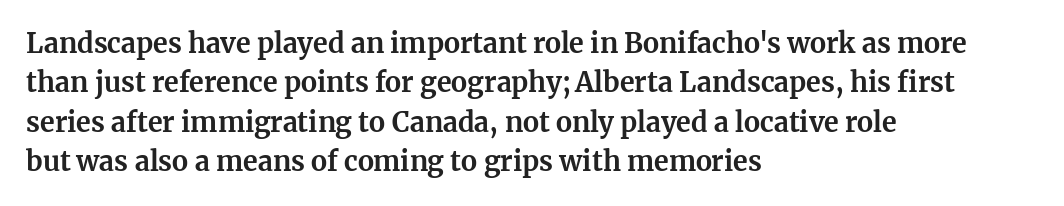
The image shows 27 px bold type, upright; set left-aligned, normal line spacing (1.46x), normal letter spacing, not underlined.
